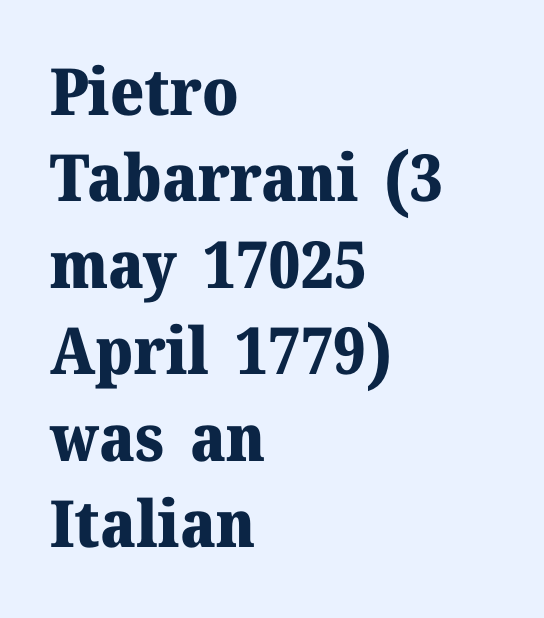
{"serif": "yes", "italic": "no", "bold": "yes", "weight": "heavy", "width": "normal", "stroke_contrast": "medium", "x_height": "medium", "monospaced": "no", "underline": "no", "align": "left", "line_spacing": "normal", "line_spacing_ratio": 1.33, "letter_spacing": "normal", "letter_spacing_em": 0.0, "glyph_px": 65}
